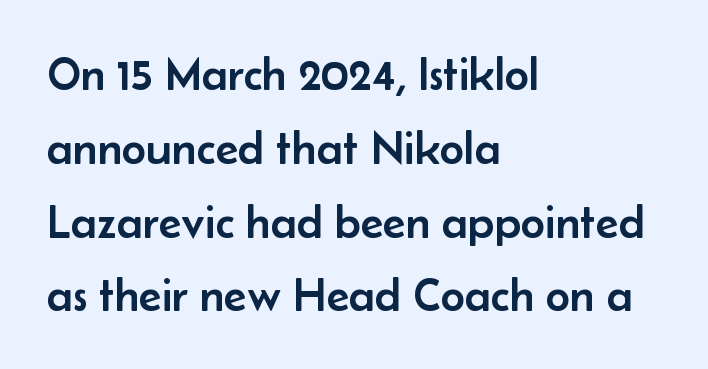
{"serif": "no", "italic": "no", "width": "normal", "stroke_contrast": "low", "x_height": "small", "monospaced": "no", "underline": "no", "align": "left", "line_spacing": "normal", "line_spacing_ratio": 1.57, "letter_spacing": "normal", "letter_spacing_em": 0.0, "glyph_px": 47}
